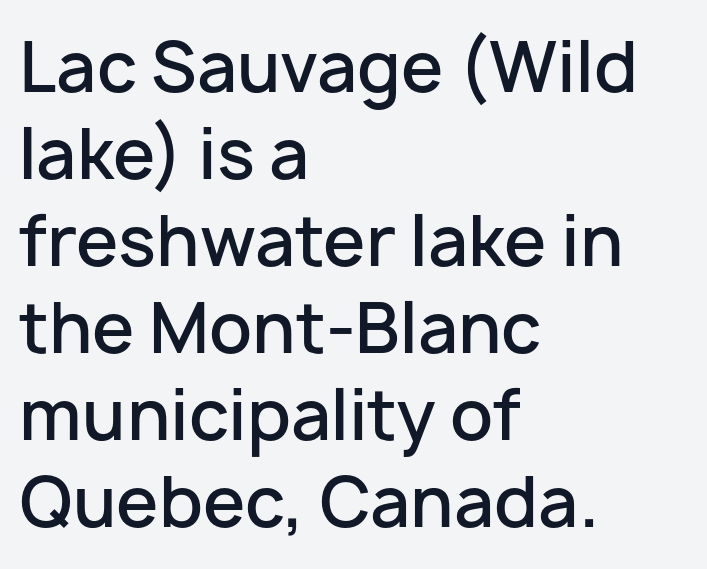
Q: Is the text bold? A: Semi-bold.
Q: Is the text italic (slanted)? A: No, it is upright.
Q: Is the typeface a serif or a sans-serif typeface? A: Sans-serif.
Q: Is the text underlined? A: No.
Q: How is the paragraph aligned? A: Left-aligned.
Q: Is the spacing between letters normal or unusually wide? A: Normal.
Q: Is the spacing between lines tight, normal or loose? A: Normal.
Q: Width (condensed, normal, or wide)? A: Normal.
Q: Stroke contrast? A: Low.
Q: x-height? A: Medium.
Q: Monospaced? A: No.
